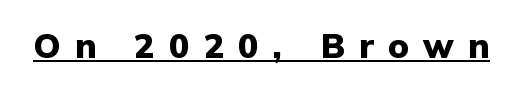
{"serif": "no", "italic": "no", "bold": "yes", "weight": "heavy", "width": "normal", "stroke_contrast": "low", "x_height": "medium", "monospaced": "no", "underline": "yes", "letter_spacing": "wide", "letter_spacing_em": 0.42, "glyph_px": 34}
